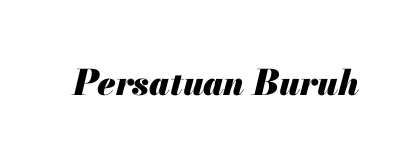
Letter spacing: default. Descender tails drop into unmarked territory. The glyphs look as if they've been sheared to an angle. Compared with an ordinary text face, these strokes are far heavier — a full bold. The rendering uses natural spacing where letterforms have individual widths.
